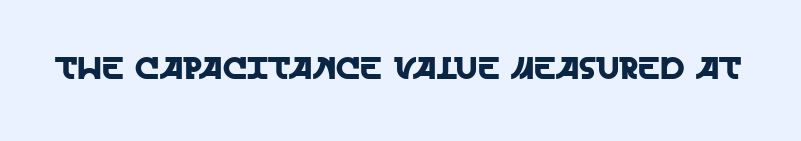
The image shows 31 px sans-serif type, upright; set normal letter spacing, not underlined; a large x-height.
